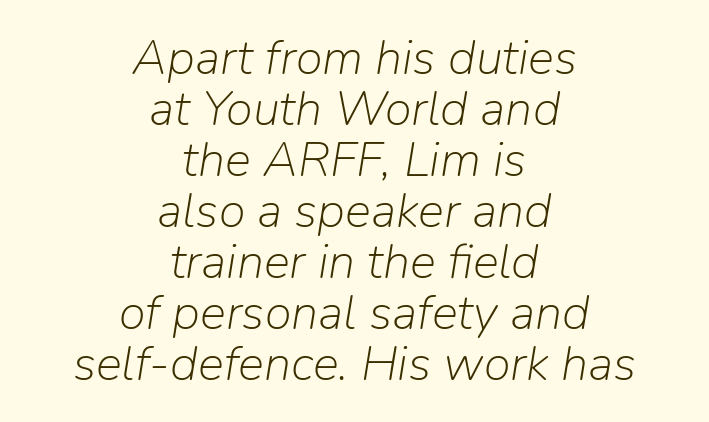
This sample is center-justified, so both line endings float freely. Compared with typical paragraphs, the rows here are closer together. Notice how the stems are inclined rather than vertical — that's the hallmark of italics. Do the characters align in a grid? No, the font is proportional. This sample uses plain, unmodified letter spacing.
